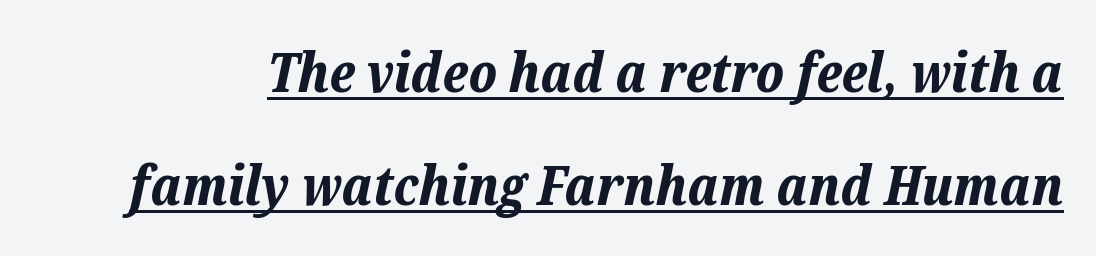
Q: Is the text bold? A: Yes.
Q: Is the text italic (slanted)? A: Yes, it leans right by about 12 degrees.
Q: Is the text underlined? A: Yes.
Q: Is the spacing between letters normal or unusually wide? A: Normal.
Q: Is the spacing between lines tight, normal or loose? A: Loose.
Q: Width (condensed, normal, or wide)? A: Normal.
Q: Stroke contrast? A: Low.
Q: x-height? A: Medium.
Q: Monospaced? A: No.
